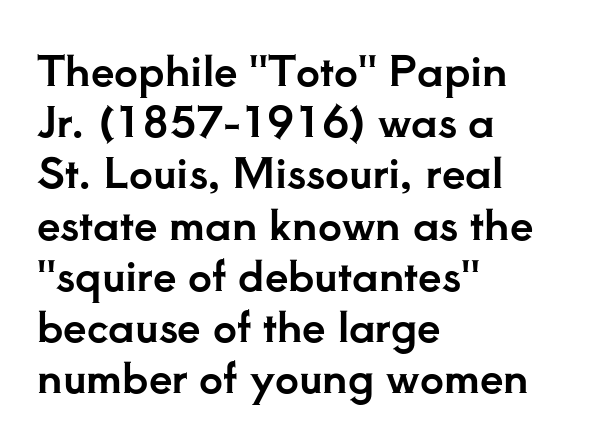
Q: Is the text italic (slanted)? A: No, it is upright.
Q: Is the typeface a serif or a sans-serif typeface? A: Serif.
Q: Is the text underlined? A: No.
Q: How is the paragraph aligned? A: Left-aligned.
Q: Is the spacing between letters normal or unusually wide? A: Normal.
Q: Width (condensed, normal, or wide)? A: Normal.
Q: Stroke contrast? A: Low.
Q: x-height? A: Small.
Q: Monospaced? A: No.
